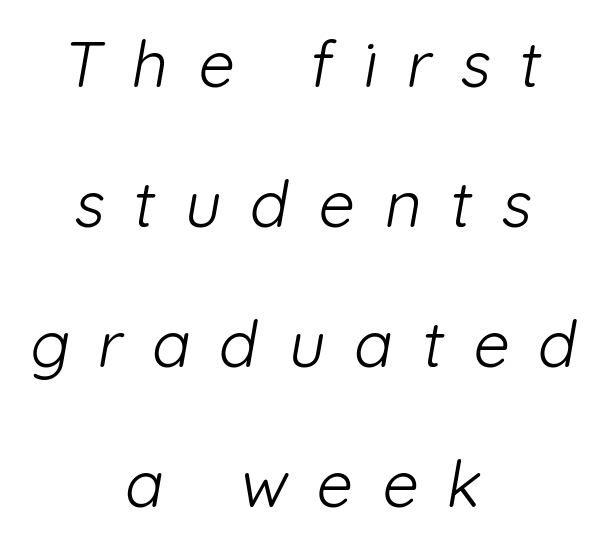
The image shows 64 px light sans-serif type; set centered, loose line spacing (2.19x), unusually wide letter spacing (+0.46 em), not underlined; low stroke contrast and a medium x-height.
